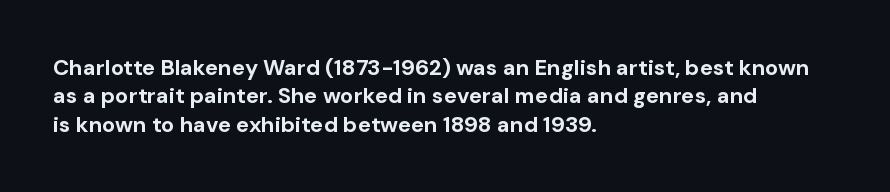
Q: Is the text bold? A: Yes.
Q: Is the text italic (slanted)? A: No, it is upright.
Q: Is the text underlined? A: No.
Q: How is the paragraph aligned? A: Left-aligned.
Q: Is the spacing between letters normal or unusually wide? A: Normal.
Q: Is the spacing between lines tight, normal or loose? A: Normal.
